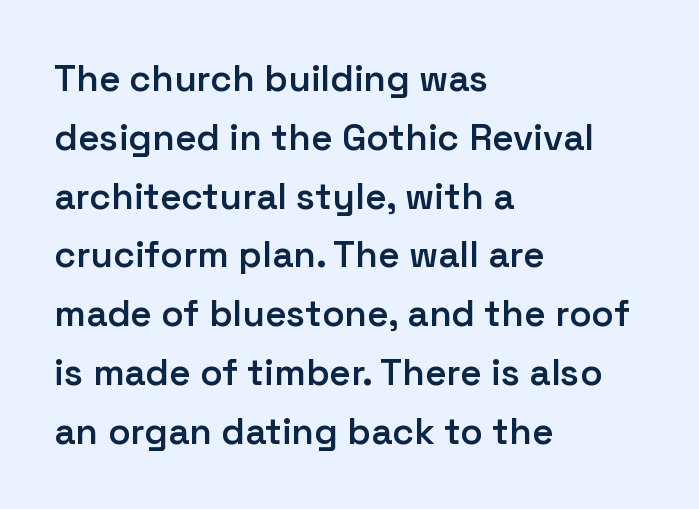
{"serif": "no", "italic": "no", "bold": "semi", "weight": "semibold", "width": "normal", "stroke_contrast": "low", "x_height": "medium", "monospaced": "no", "underline": "no", "align": "left", "line_spacing": "normal", "line_spacing_ratio": 1.59, "letter_spacing": "normal", "letter_spacing_em": 0.0, "glyph_px": 37}
